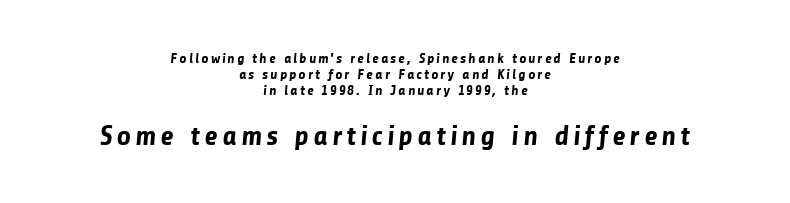
Proportional: the letters do not fall into vertical columns. The designer dialed line spacing down below the default. Strokes here are thick enough to call this a true bold. The face used here is a sans, in the tradition of grotesques and geometrics. Caption: upper text group reduced, lower text group enlarged.
